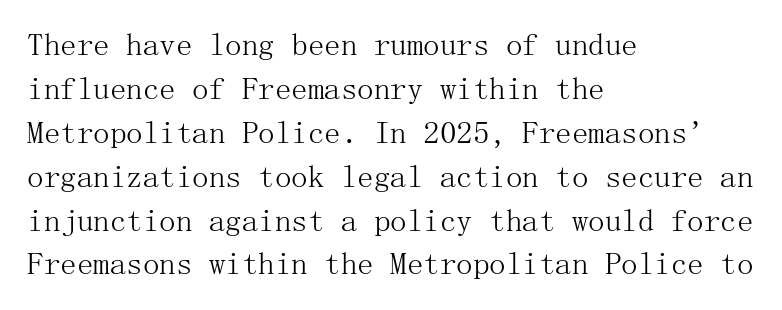
Underlining? Definitely not there. These glyphs show unthickened strokes, regular width or finer. The ragged edge is on the right, which tells us the setting is flush left. The tracking reads as untouched default to a designer's eye.
